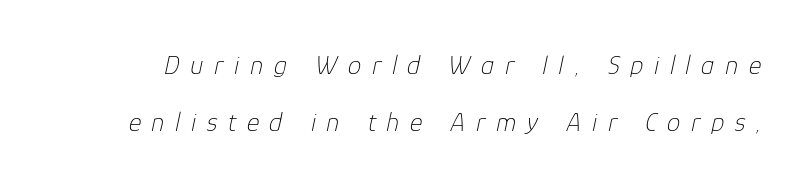
The image shows 27 px text type, italic (leaning right); set loose line spacing (2.1x), unusually wide letter spacing (+0.39 em), not underlined.
